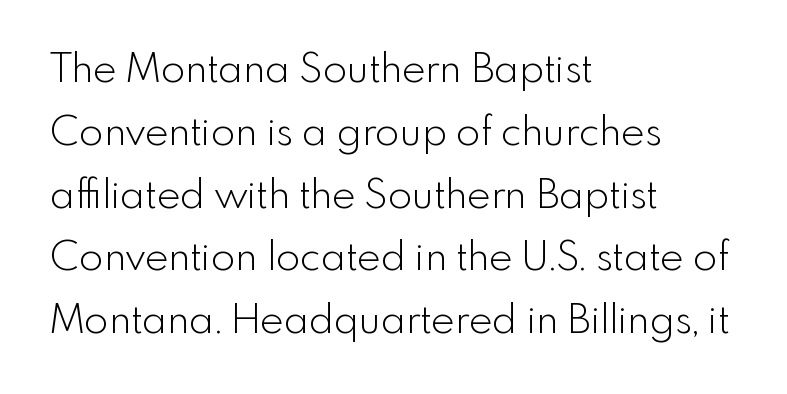
{"serif": "no", "italic": "no", "bold": "no", "weight": "light", "width": "normal", "x_height": "small", "monospaced": "no", "underline": "no", "align": "left", "line_spacing": "normal", "line_spacing_ratio": 1.57, "letter_spacing": "normal", "letter_spacing_em": 0.0, "glyph_px": 40}
